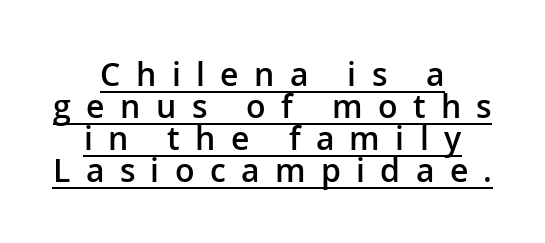
The image shows 32 px semibold sans-serif type, upright; set centered, tight line spacing (1.0x), unusually wide letter spacing (+0.48 em), underlined; low stroke contrast and a medium x-height.
